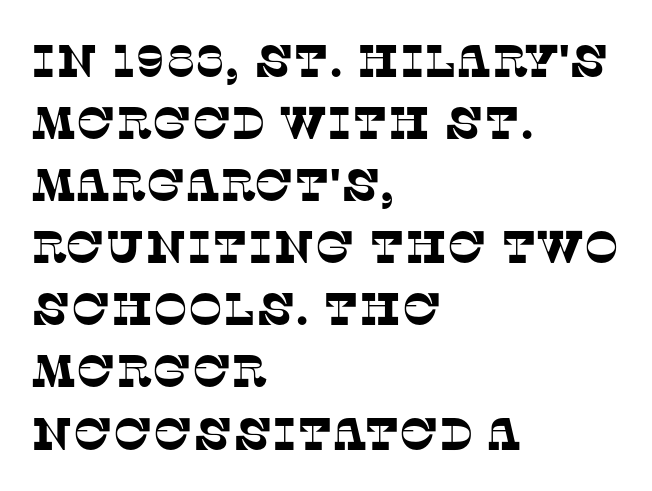
The image shows 46 px serif type; set left-aligned, normal line spacing (1.35x), normal letter spacing, not underlined; low stroke contrast and a large x-height.
